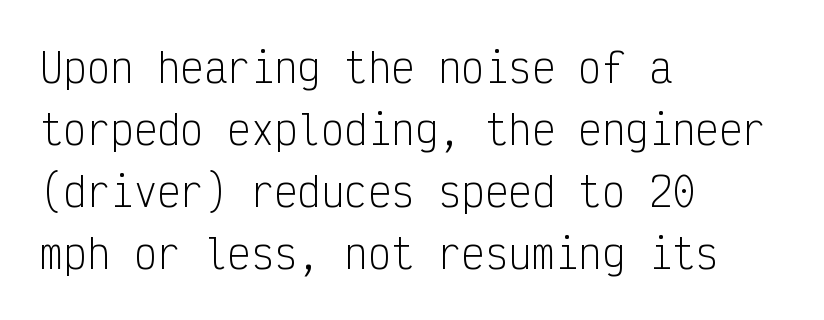
{"serif": "no", "italic": "no", "bold": "no", "weight": "light", "width": "condensed", "stroke_contrast": "low", "x_height": "medium", "monospaced": "yes", "underline": "no", "align": "left", "line_spacing": "normal", "line_spacing_ratio": 1.59, "letter_spacing": "normal", "letter_spacing_em": 0.0, "glyph_px": 39}
